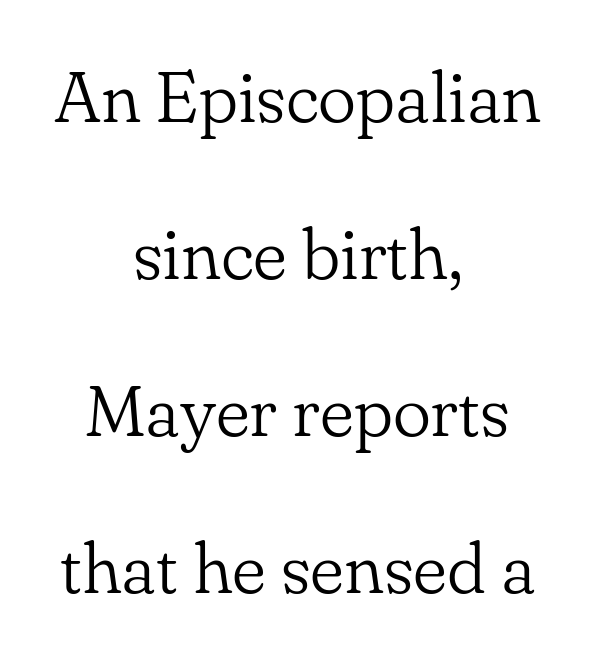
Visually the block forms a symmetrical silhouette, jagged on both flanks. No extra tracking has been applied to these lines. Character widths vary here, with narrow letters taking less room than wide ones. Letters have the restrained weight of plain body copy at most. Serif or sans? Serif — the stroke terminals have little feet.
